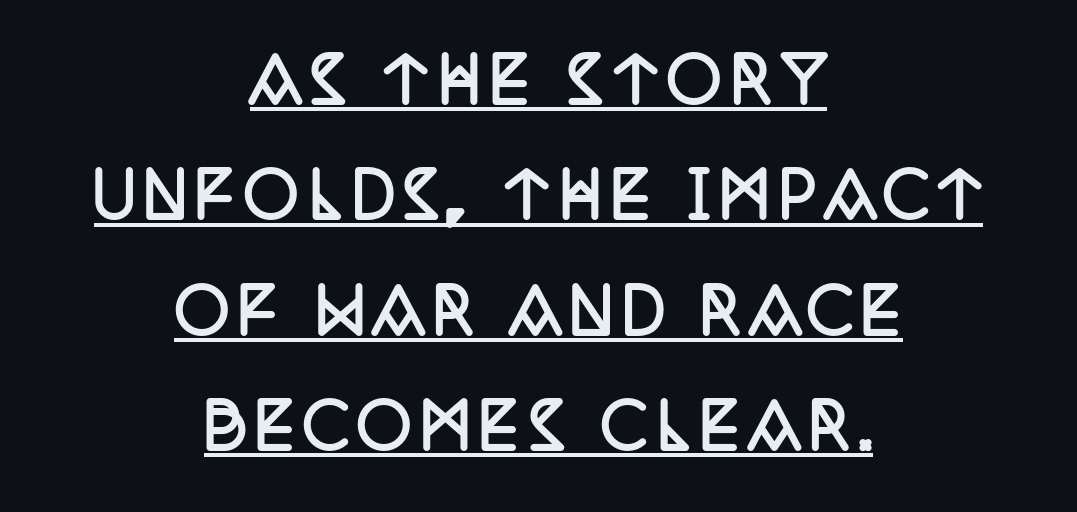
Leftover space on each line is divided equally before and after the words. This is serif lettering, the kind often seen in printed books. Typographic density is high because the face is bold. If you drew a line through each stem, it would be perfectly vertical. Compared with undecorated copy, this sample adds a rule below the words. Think of a printed novel: that variable character pitch is what you see here.
